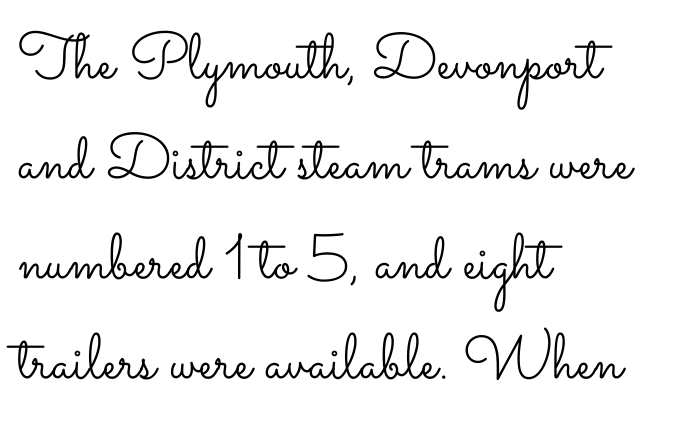
{"bold": "no", "weight": "light", "width": "wide", "stroke_contrast": "low", "x_height": "small", "monospaced": "no", "underline": "no", "align": "left", "line_spacing": "normal", "line_spacing_ratio": 1.56, "letter_spacing": "normal", "letter_spacing_em": 0.0, "glyph_px": 64}
